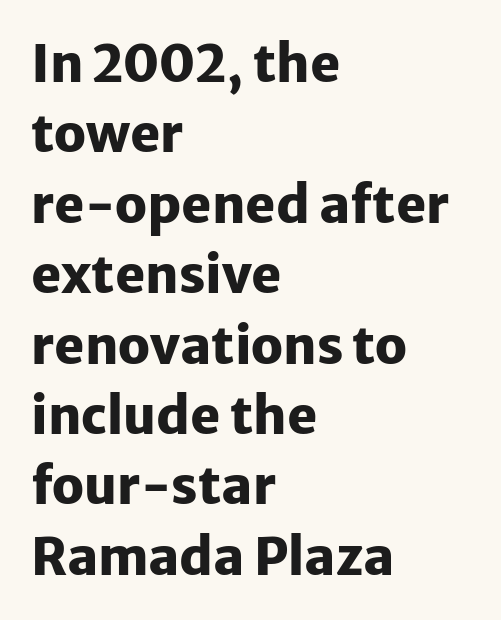
The image shows 51 px heavy sans-serif type, upright; set left-aligned, normal line spacing (1.38x), normal letter spacing, not underlined; low stroke contrast and a medium x-height.
